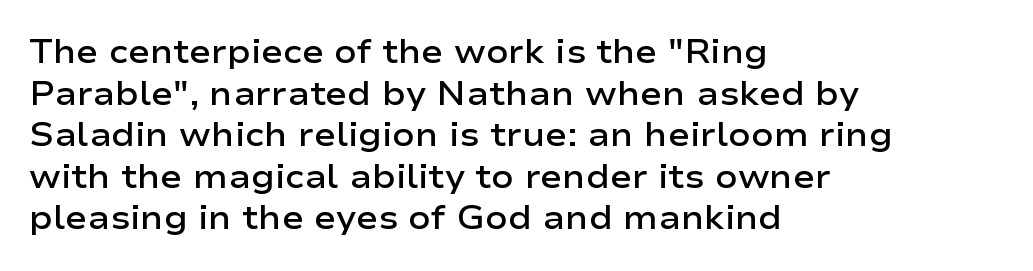
Q: Is the text bold? A: Semi-bold.
Q: Is the text italic (slanted)? A: No, it is upright.
Q: Is the typeface a serif or a sans-serif typeface? A: Sans-serif.
Q: Is the text underlined? A: No.
Q: How is the paragraph aligned? A: Left-aligned.
Q: Is the spacing between letters normal or unusually wide? A: Normal.
Q: Is the spacing between lines tight, normal or loose? A: Normal.
Q: Width (condensed, normal, or wide)? A: Wide.
Q: Stroke contrast? A: Low.
Q: x-height? A: Medium.
Q: Monospaced? A: No.
